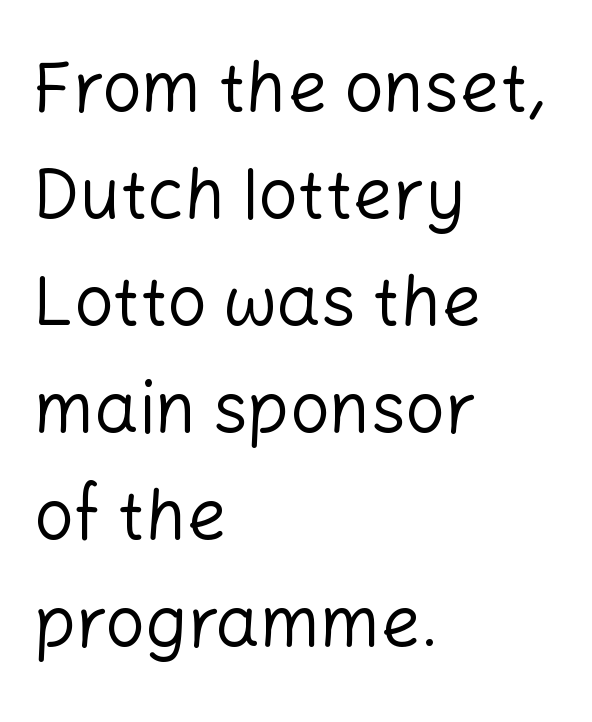
{"serif": "no", "italic": "no", "bold": "no", "weight": "regular", "width": "normal", "stroke_contrast": "low", "x_height": "medium", "monospaced": "no", "underline": "no", "align": "left", "line_spacing": "normal", "line_spacing_ratio": 1.53, "letter_spacing": "normal", "letter_spacing_em": 0.0, "glyph_px": 70}
